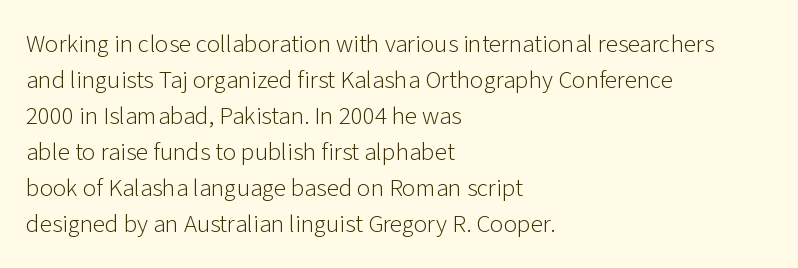
{"italic": "no", "bold": "no", "underline": "no", "align": "left", "line_spacing": "normal", "line_spacing_ratio": 1.44, "letter_spacing": "normal", "letter_spacing_em": 0.0, "glyph_px": 25}
